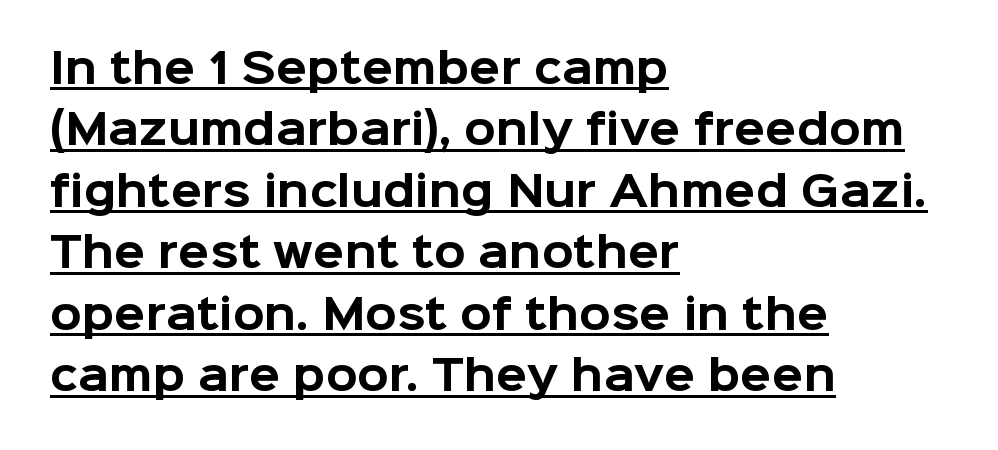
The image shows 41 px bold sans-serif type, upright; set left-aligned, normal line spacing (1.5x), normal letter spacing, underlined; low stroke contrast and a medium x-height.
